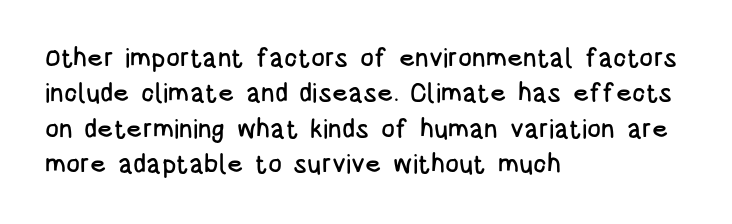
The image shows 26 px text type, upright; set left-aligned, normal line spacing (1.36x), normal letter spacing, not underlined.
